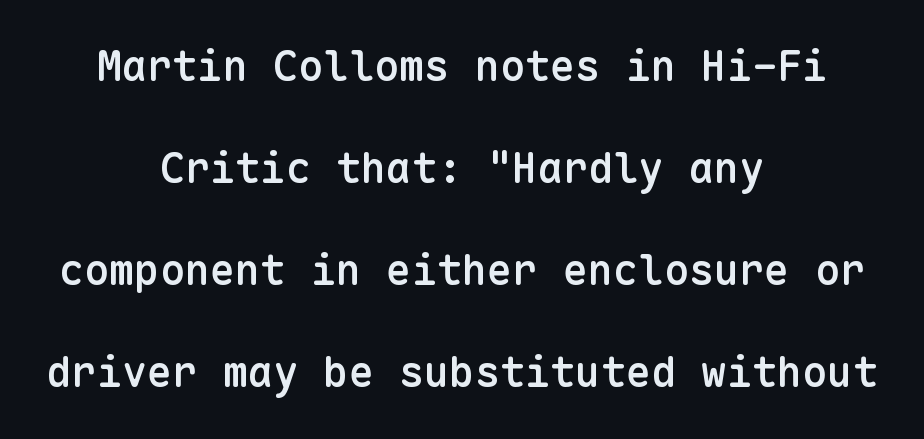
Q: Is the text bold? A: Semi-bold.
Q: Is the text italic (slanted)? A: No, it is upright.
Q: Is the typeface a serif or a sans-serif typeface? A: Sans-serif.
Q: Is the text underlined? A: No.
Q: How is the paragraph aligned? A: Centered.
Q: Is the spacing between letters normal or unusually wide? A: Normal.
Q: Is the spacing between lines tight, normal or loose? A: Loose.
Q: Width (condensed, normal, or wide)? A: Normal.
Q: Stroke contrast? A: Low.
Q: x-height? A: Medium.
Q: Monospaced? A: Yes.
